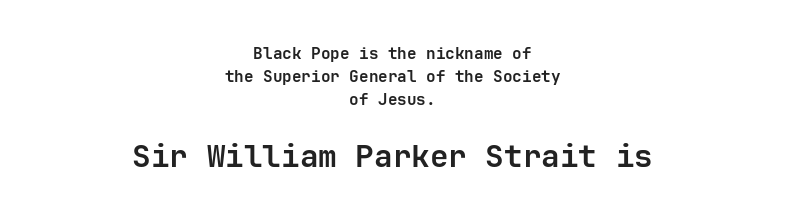
{"serif": "no", "italic": "no", "bold": "yes", "weight": "bold", "width": "normal", "stroke_contrast": "low", "x_height": "medium", "monospaced": "yes", "underline": "no", "align": "center", "line_spacing": "normal", "line_spacing_ratio": 1.43, "letter_spacing": "normal", "letter_spacing_em": 0.0, "larger_block": "second", "size_ratio": 1.94, "glyph_px": 31}
